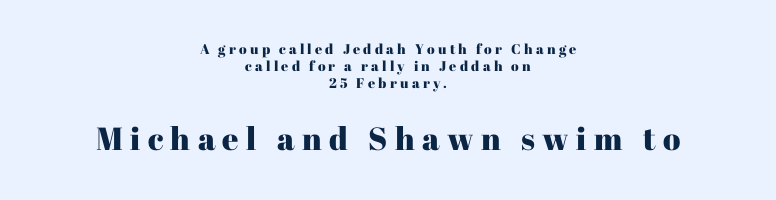
{"serif": "yes", "italic": "no", "width": "normal", "stroke_contrast": "high", "x_height": "medium", "monospaced": "no", "underline": "no", "align": "center", "line_spacing_ratio": 1.23, "letter_spacing": "wide", "letter_spacing_em": 0.23, "larger_block": "second", "size_ratio": 2.29, "glyph_px": 32}
